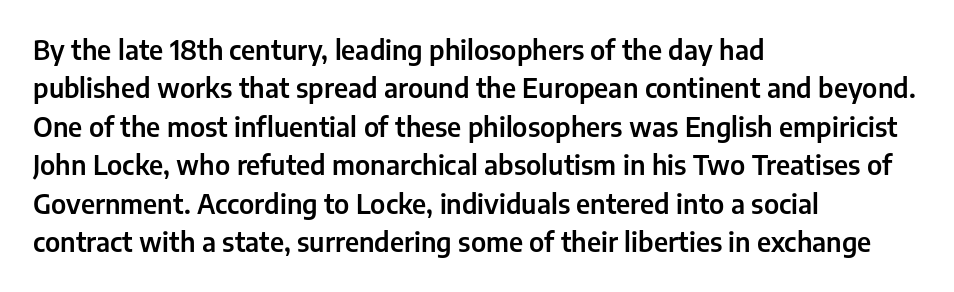
The image shows 26 px text type, upright; set left-aligned, normal line spacing (1.48x), normal letter spacing, not underlined.
